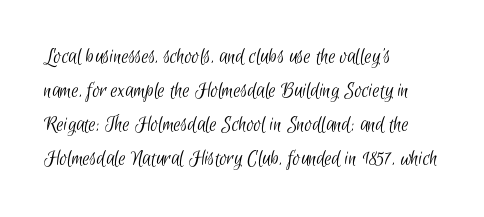
{"bold": "no", "underline": "no", "align": "left", "line_spacing": "normal", "line_spacing_ratio": 1.55, "letter_spacing": "normal", "letter_spacing_em": 0.0, "glyph_px": 22}
